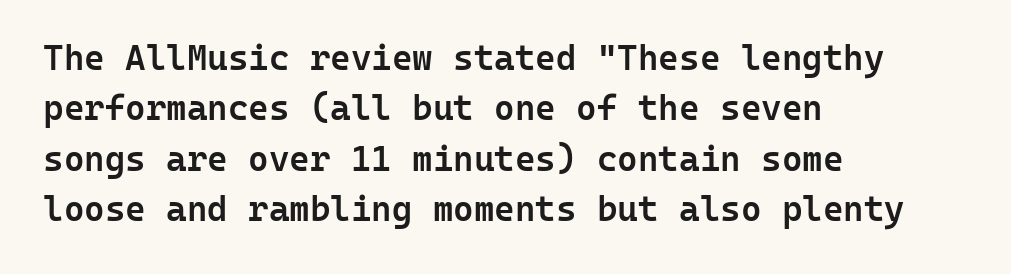
{"serif": "no", "italic": "no", "bold": "semi", "weight": "semibold", "width": "normal", "stroke_contrast": "low", "x_height": "medium", "monospaced": "yes", "underline": "no", "align": "left", "line_spacing": "normal", "line_spacing_ratio": 1.44, "letter_spacing": "normal", "letter_spacing_em": 0.0, "glyph_px": 35}
